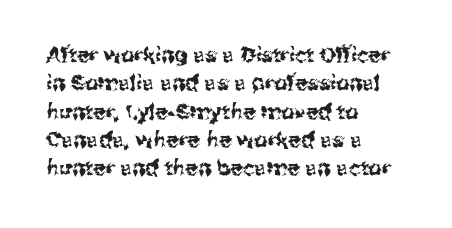
{"italic": "no", "underline": "no", "align": "left", "line_spacing": "normal", "line_spacing_ratio": 1.35, "letter_spacing": "normal", "letter_spacing_em": 0.0, "glyph_px": 21}
